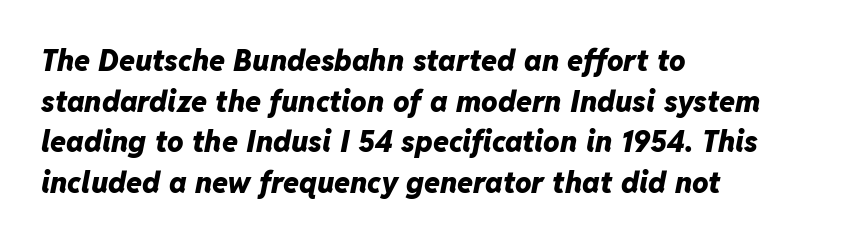
{"italic": "yes", "lean": "right", "slant_degrees": 11, "bold": "yes", "weight": "heavy", "width": "normal", "stroke_contrast": "low", "x_height": "medium", "monospaced": "no", "underline": "no", "align": "left", "line_spacing": "normal", "line_spacing_ratio": 1.4, "letter_spacing": "normal", "letter_spacing_em": 0.0, "glyph_px": 29}
